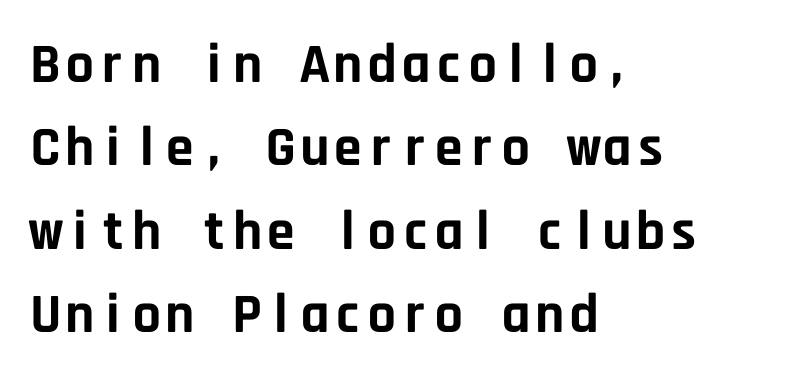
The image shows 56 px bold sans-serif type, upright, monospaced; set left-aligned, normal line spacing (1.49x), normal letter spacing, not underlined; low stroke contrast and a large x-height.
